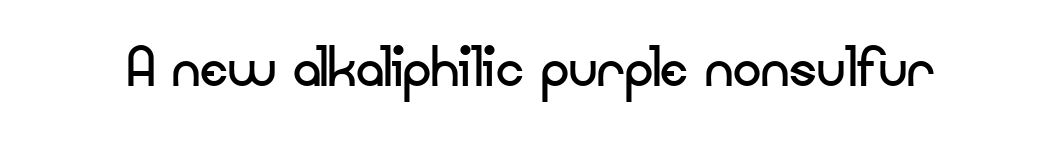
{"serif": "no", "italic": "no", "bold": "no", "weight": "regular", "width": "normal", "stroke_contrast": "low", "x_height": "small", "monospaced": "no", "underline": "no", "letter_spacing": "normal", "letter_spacing_em": 0.0, "glyph_px": 71}
